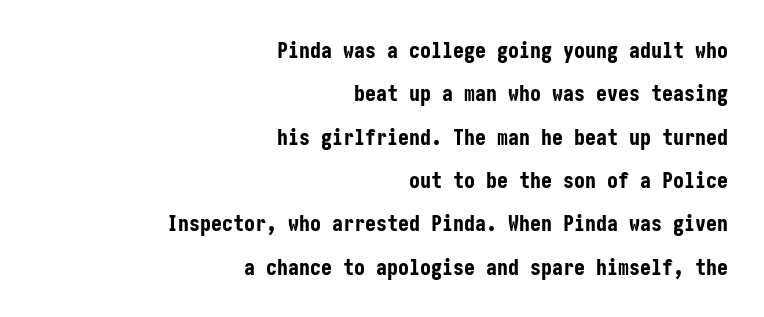
The string is rendered with underlining switched off. Loosely led — the rows are spread out. Caption: bold face, heavy strokes. Characters follow at the spacing the type designer built in. All the whitespace from short lines collects on the left. Characters remain perfectly vertical along every line.
